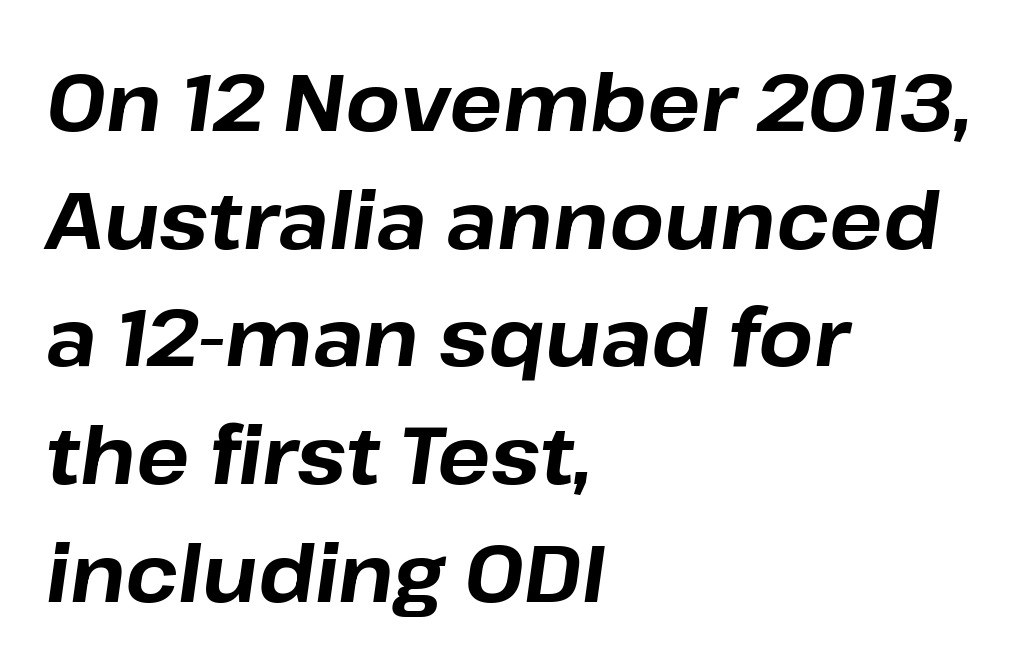
The image shows 79 px bold type, italic (leaning right); set left-aligned, normal line spacing (1.49x), normal letter spacing, not underlined; low stroke contrast and a medium x-height.
